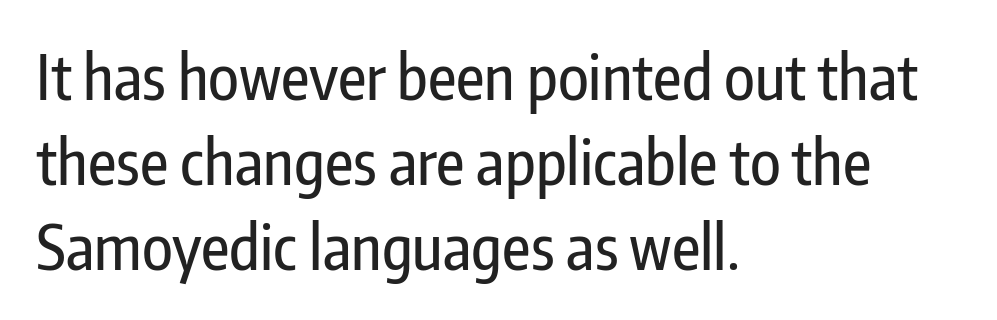
The image shows 62 px condensed sans-serif type, upright; set left-aligned, normal line spacing (1.37x), normal letter spacing, not underlined; low stroke contrast and a medium x-height.
